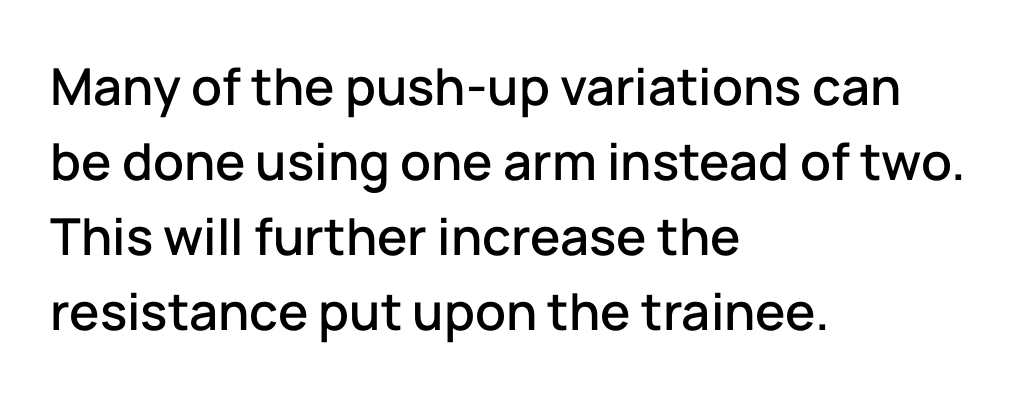
The image shows 51 px sans-serif type, upright; set left-aligned, normal line spacing (1.47x), normal letter spacing, not underlined; low stroke contrast and a medium x-height.
